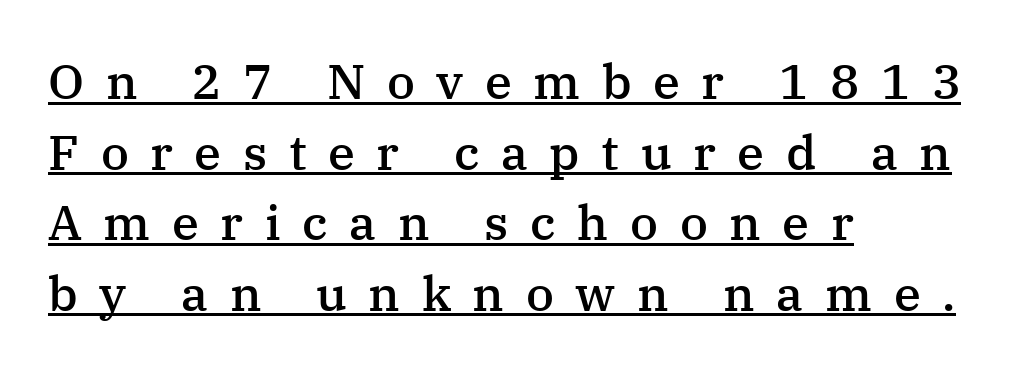
The image shows 49 px semibold serif type, upright; set left-aligned, normal line spacing (1.44x), unusually wide letter spacing (+0.44 em), underlined; medium stroke contrast and a medium x-height.
